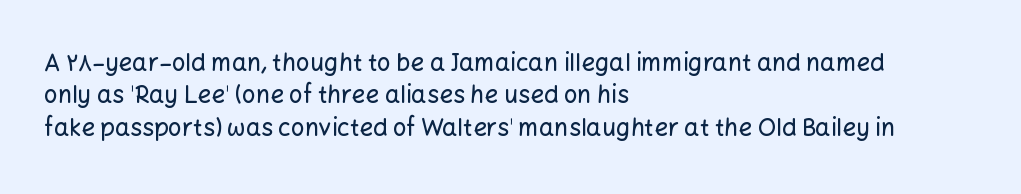
Glyph-to-glyph distance matches everyday printed text. Teacher's note: observe the even left margin — that is flush-left alignment. Type without underlining. This sample keeps an unexceptional amount of space between lines. This is roman type, the default non-slanted kind.
